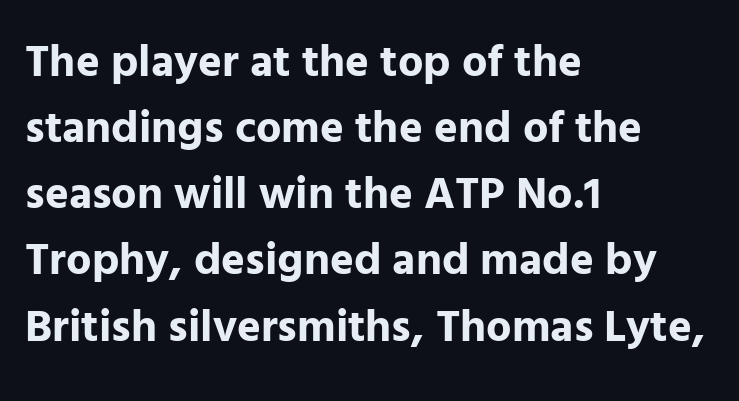
Q: Is the text bold? A: Yes.
Q: Is the text italic (slanted)? A: No, it is upright.
Q: Is the typeface a serif or a sans-serif typeface? A: Sans-serif.
Q: Is the text underlined? A: No.
Q: How is the paragraph aligned? A: Left-aligned.
Q: Is the spacing between letters normal or unusually wide? A: Normal.
Q: Is the spacing between lines tight, normal or loose? A: Normal.
Q: Width (condensed, normal, or wide)? A: Normal.
Q: Stroke contrast? A: Low.
Q: x-height? A: Medium.
Q: Monospaced? A: No.
